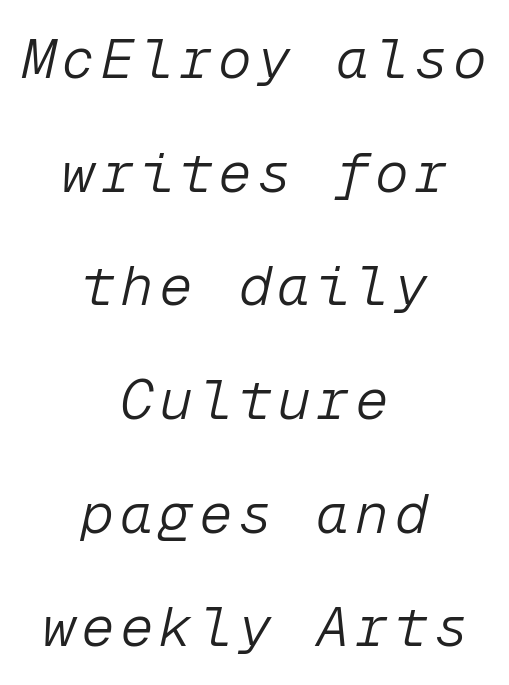
Fixed-width glyphs throughout — classic coding-font behaviour. Posture: slanted. Is there much room between lines? Yes — plenty of vertical air separates them. The font sits on the lighter half of the weight spectrum, regular included. The lines in this sample share a center point and differ in where they start and stop.
